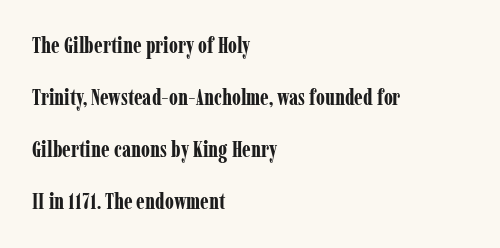
{"italic": "no", "bold": "yes", "underline": "no", "align": "left", "line_spacing": "loose", "line_spacing_ratio": 2.37, "letter_spacing": "normal", "letter_spacing_em": 0.0, "glyph_px": 22}
